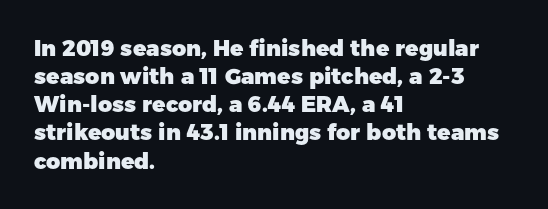
The passage is arranged the way most books set body copy — flush left. No word sits above an underline. Nobody touched the tracking dial on this one. Stroke thickness is high; the sample reads as a true bold.
